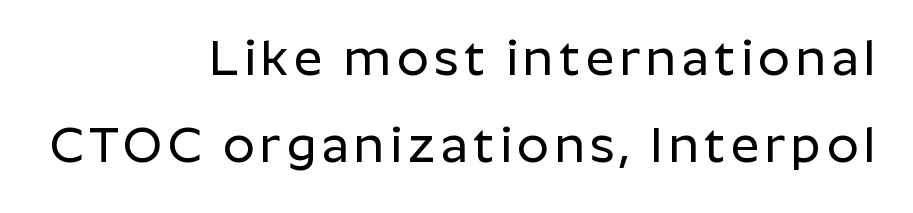
Q: Is the text italic (slanted)? A: No, it is upright.
Q: Is the typeface a serif or a sans-serif typeface? A: Sans-serif.
Q: Is the text underlined? A: No.
Q: How is the paragraph aligned? A: Right-aligned.
Q: Width (condensed, normal, or wide)? A: Normal.
Q: Stroke contrast? A: Low.
Q: x-height? A: Medium.
Q: Monospaced? A: No.
